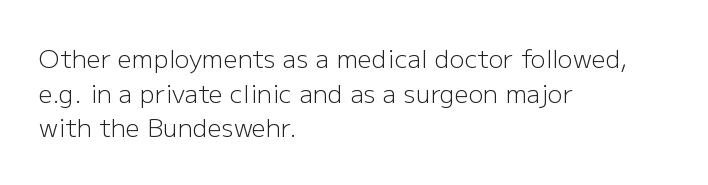
The letters stand straight up with perfectly vertical stems. The typesetter chose a ragged-right arrangement here. What's the leading like? Ordinary, nothing unusual. Nothing unusual about the tracking: characters are spaced as the font intends. Is the stroke heavy? The answer is a plain regular-or-lighter.
